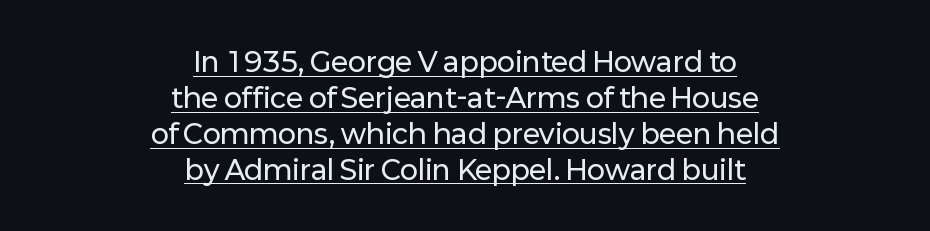
Q: Is the text italic (slanted)? A: No, it is upright.
Q: Is the text underlined? A: Yes.
Q: How is the paragraph aligned? A: Centered.
Q: Is the spacing between letters normal or unusually wide? A: Normal.
Q: Is the spacing between lines tight, normal or loose? A: Normal.
